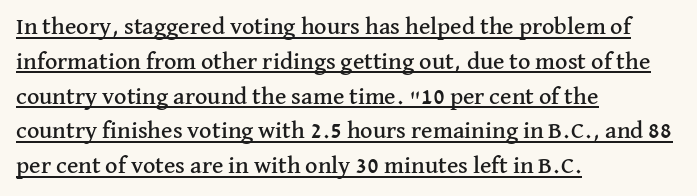
The image shows 24 px text type, upright; set left-aligned, normal line spacing (1.45x), normal letter spacing, underlined.
